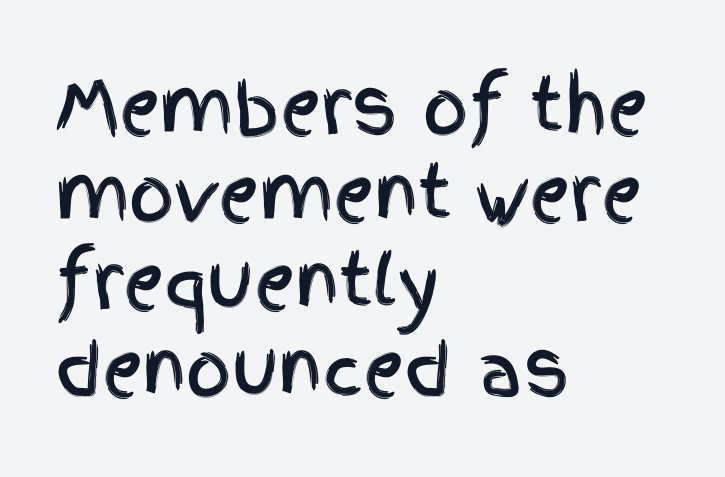
The words here are not underlined. Line beginnings align vertically; line endings do not. You can tell it's not italic because the verticals are truly vertical. Letter spacing: default.
